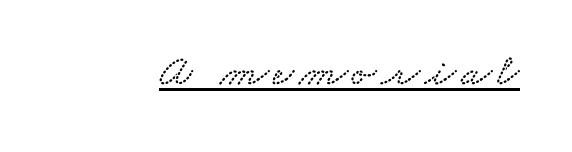
Q: Is the typeface a serif or a sans-serif typeface? A: Serif.
Q: Is the text underlined? A: Yes.
Q: Width (condensed, normal, or wide)? A: Wide.
Q: Stroke contrast? A: Low.
Q: x-height? A: Small.
Q: Monospaced? A: No.
